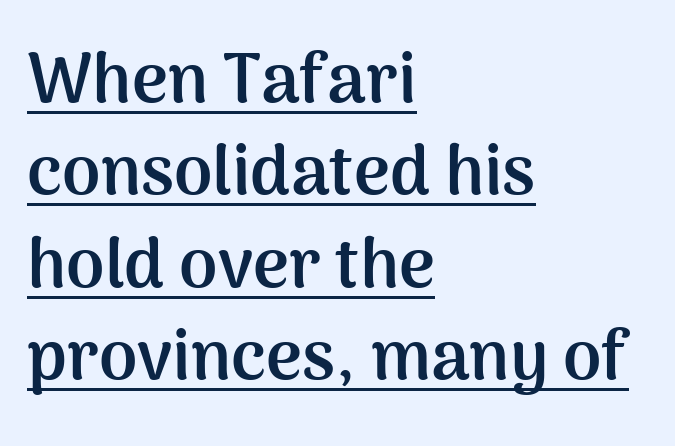
The image shows 69 px semibold sans-serif type, upright; set left-aligned, normal line spacing (1.34x), normal letter spacing, underlined; medium stroke contrast and a medium x-height.
